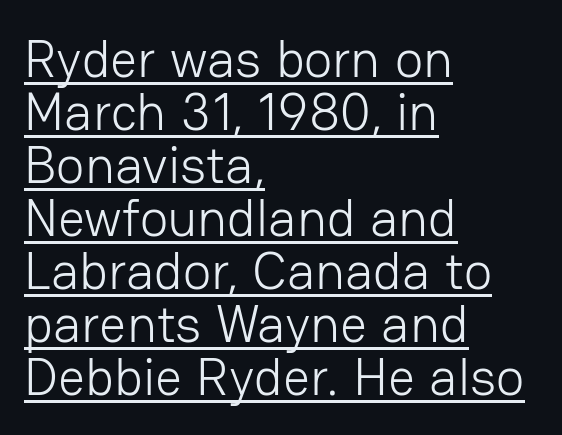
Q: Is the text bold? A: No.
Q: Is the text italic (slanted)? A: No, it is upright.
Q: Is the typeface a serif or a sans-serif typeface? A: Sans-serif.
Q: Is the text underlined? A: Yes.
Q: How is the paragraph aligned? A: Left-aligned.
Q: Is the spacing between letters normal or unusually wide? A: Normal.
Q: Is the spacing between lines tight, normal or loose? A: Tight.
Q: Width (condensed, normal, or wide)? A: Normal.
Q: Stroke contrast? A: Low.
Q: x-height? A: Medium.
Q: Monospaced? A: No.
